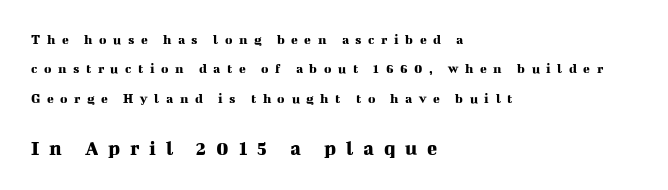
These lines stack with their left ends in a neat column. Quick note: interline space is abundant. Bigger letters appear in the bottom chunk; the top chunk is reduced. Characters remain perfectly vertical along every line. The rendering inserts visible extra space after every character. The string is rendered with underlining switched off.
